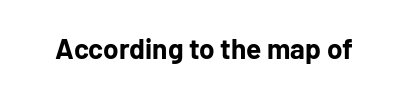
The passage shown is emphatically bold. Observe the ordinary spacing: letters are neighbours, not strangers. Spacing verdict: proportional, widths tailored to each character. The designer went with a sans here, leaving each stem footless. Rule under the text: the space is simply empty.
